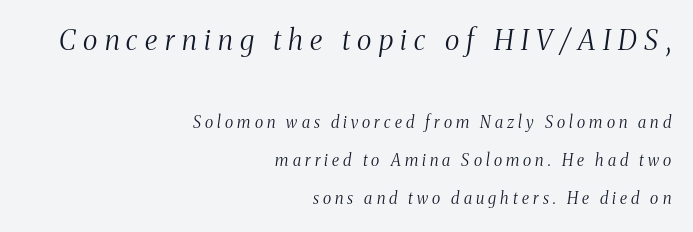
{"serif": "yes", "italic": "yes", "lean": "right", "slant_degrees": 8, "bold": "no", "weight": "light", "width": "condensed", "stroke_contrast": "medium", "x_height": "medium", "monospaced": "no", "underline": "no", "align": "right", "line_spacing": "loose", "line_spacing_ratio": 2.4, "letter_spacing": "wide", "letter_spacing_em": 0.26, "larger_block": "first", "size_ratio": 1.75, "glyph_px": 28}
